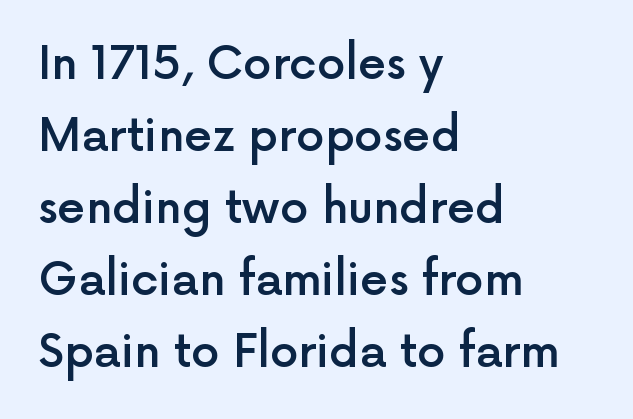
The space between consecutive lines is moderate. The paragraph shown leans on its left margin. Designer's note — italics off, roman on. In terms of letterform style, serifs are entirely absent. The passage shown has conventional tracking throughout. The glyphs have the mass of a demibold cut, below bold.
